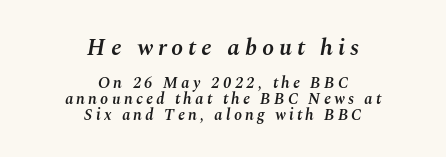
The image shows 24 px text type, italic (leaning right); set centered, tight line spacing (0.97x), unusually wide letter spacing (+0.2 em), not underlined; the first (top) block is 1.5x larger.
